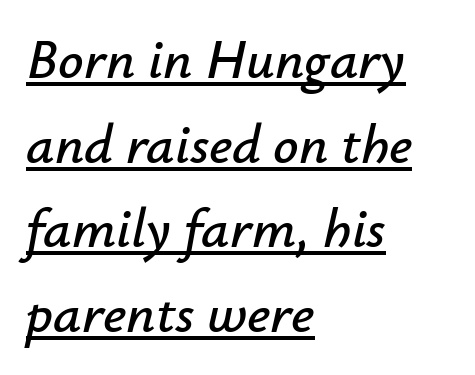
{"italic": "yes", "lean": "right", "slant_degrees": 12, "width": "normal", "stroke_contrast": "low", "x_height": "small", "monospaced": "no", "underline": "yes", "align": "left", "line_spacing": "normal", "line_spacing_ratio": 1.51, "letter_spacing": "normal", "letter_spacing_em": 0.0, "glyph_px": 56}
